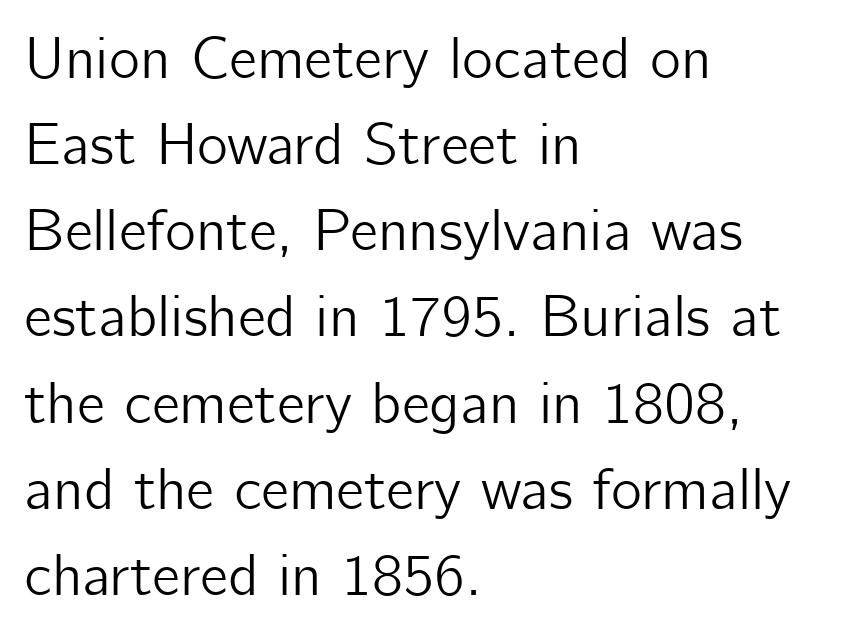
Between one letter and the next there's only the usual sliver of space. Italic? Not at all — the glyphs are vertical. The rendering anchors every line to the left-hand side. The rendering uses natural spacing where letterforms have individual widths. You can tell from the bare stems that sans-serif type was used. The specimen omits any rule beneath the text block's lines.
